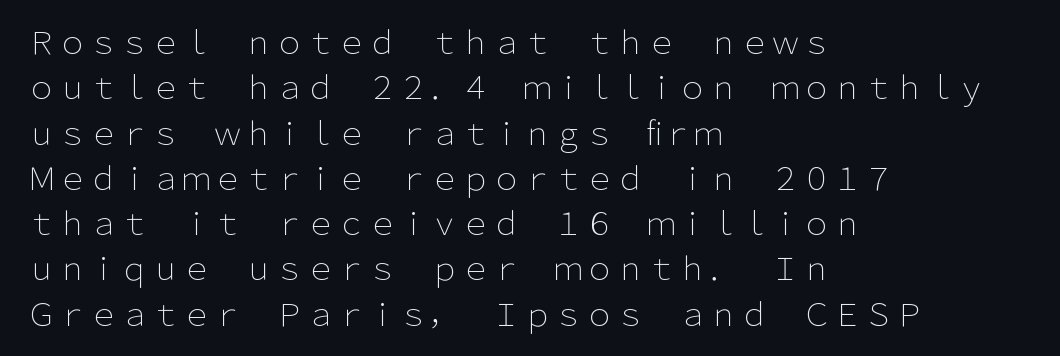
{"serif": "no", "italic": "no", "bold": "no", "weight": "light", "width": "normal", "stroke_contrast": "low", "x_height": "medium", "monospaced": "no", "underline": "no", "align": "left", "line_spacing": "normal", "line_spacing_ratio": 1.46, "letter_spacing": "normal", "letter_spacing_em": 0.0, "glyph_px": 31}
